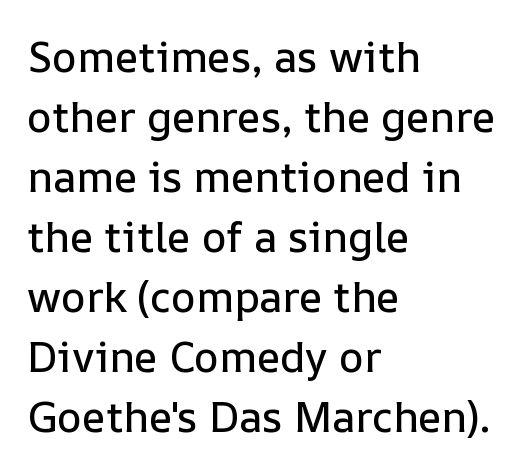
{"italic": "no", "width": "normal", "stroke_contrast": "low", "x_height": "medium", "monospaced": "no", "underline": "no", "align": "left", "line_spacing": "normal", "line_spacing_ratio": 1.43, "letter_spacing": "normal", "letter_spacing_em": 0.0, "glyph_px": 42}
